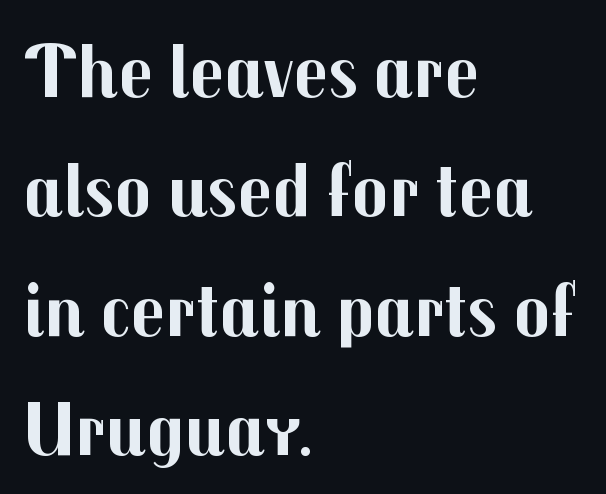
The image shows 76 px bold sans-serif type, upright; set left-aligned, normal line spacing (1.57x), normal letter spacing, not underlined; medium stroke contrast and a medium x-height.
